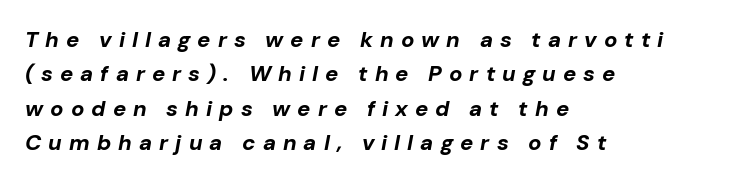
The passage is arranged the way most books set body copy — flush left. Posture: slanted. Interline gaps are of average width in this sample. The foot of each line stays bare and open. Tracking value appears strongly positive — letters spread wide. Weight: bold.
